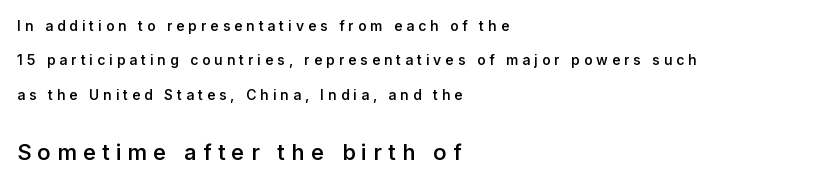
The image shows 22 px text type, upright; set left-aligned, loose line spacing (2.46x), unusually wide letter spacing (+0.28 em), not underlined; the second (bottom) block is 1.57x larger.
